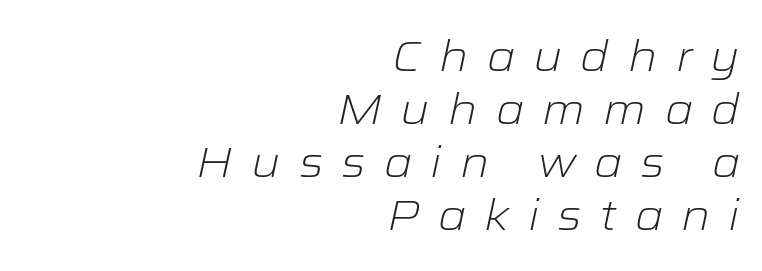
The image shows 43 px light, wide type, italic (leaning right); set right-aligned, line spacing 1.23x, unusually wide letter spacing (+0.42 em), not underlined; low stroke contrast and a medium x-height.
